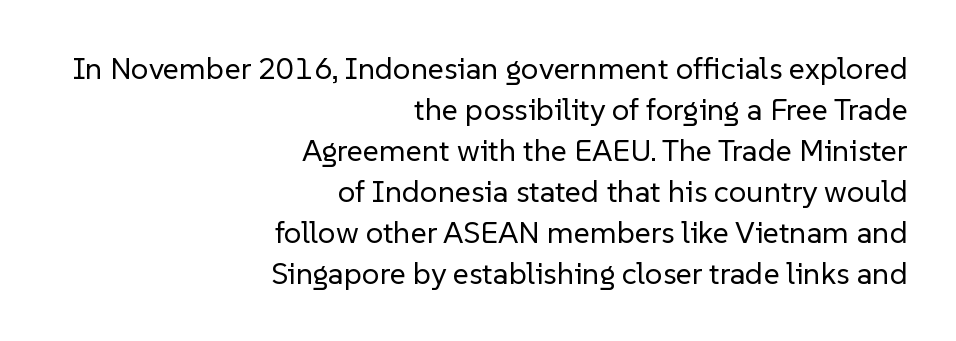
{"serif": "no", "italic": "no", "bold": "no", "weight": "regular", "width": "normal", "stroke_contrast": "low", "x_height": "medium", "monospaced": "no", "underline": "no", "align": "right", "line_spacing": "normal", "line_spacing_ratio": 1.32, "letter_spacing": "normal", "letter_spacing_em": 0.0, "glyph_px": 31}
